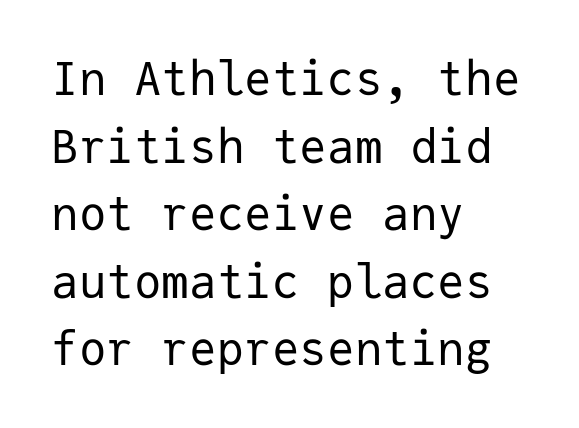
{"serif": "no", "italic": "no", "bold": "no", "weight": "regular", "width": "normal", "stroke_contrast": "low", "x_height": "medium", "monospaced": "yes", "underline": "no", "align": "left", "line_spacing": "normal", "line_spacing_ratio": 1.47, "letter_spacing": "normal", "letter_spacing_em": 0.0, "glyph_px": 46}
